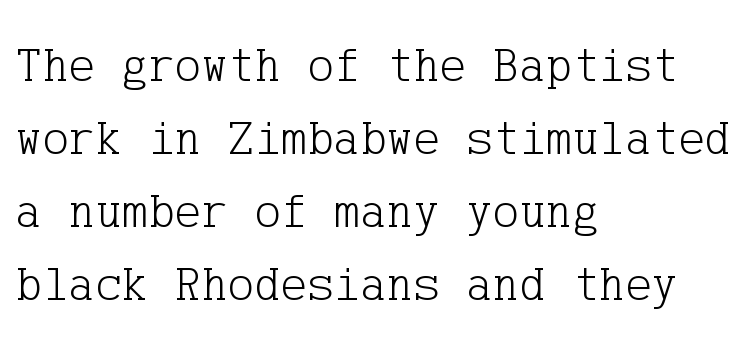
The image shows 50 px light serif type, upright; set left-aligned, normal line spacing (1.46x), normal letter spacing, not underlined; low stroke contrast and a medium x-height.
